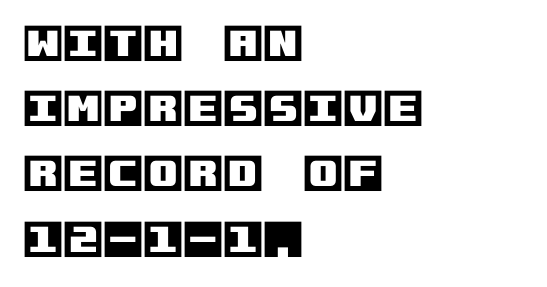
{"italic": "no", "width": "normal", "x_height": "large", "underline": "no", "align": "left", "line_spacing": "normal", "line_spacing_ratio": 1.59, "letter_spacing": "normal", "letter_spacing_em": 0.0, "glyph_px": 41}
